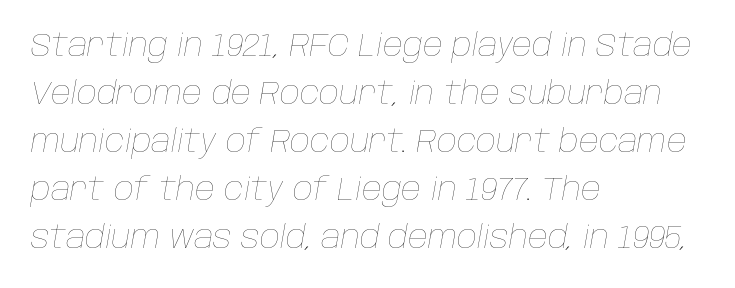
{"italic": "yes", "lean": "right", "slant_degrees": 10, "bold": "no", "weight": "thin", "width": "normal", "stroke_contrast": "low", "x_height": "large", "monospaced": "no", "underline": "no", "align": "left", "line_spacing": "normal", "line_spacing_ratio": 1.55, "letter_spacing": "normal", "letter_spacing_em": 0.0, "glyph_px": 31}
